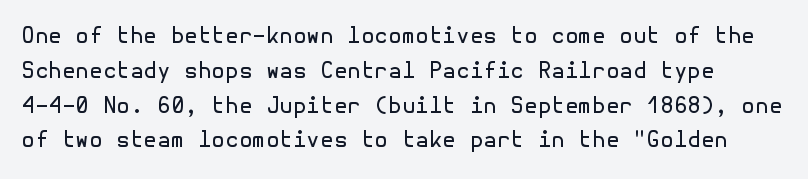
The image shows 22 px text type, upright; set normal line spacing (1.58x), normal letter spacing, not underlined.
